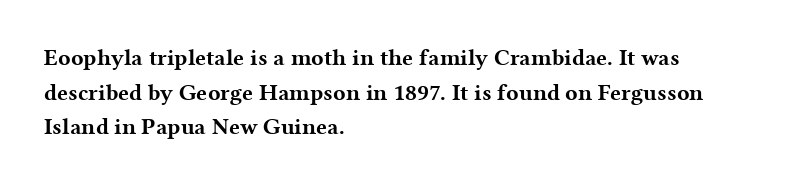
Q: Is the text bold? A: Yes.
Q: Is the text italic (slanted)? A: No, it is upright.
Q: Is the text underlined? A: No.
Q: How is the paragraph aligned? A: Left-aligned.
Q: Is the spacing between letters normal or unusually wide? A: Normal.
Q: Is the spacing between lines tight, normal or loose? A: Normal.
